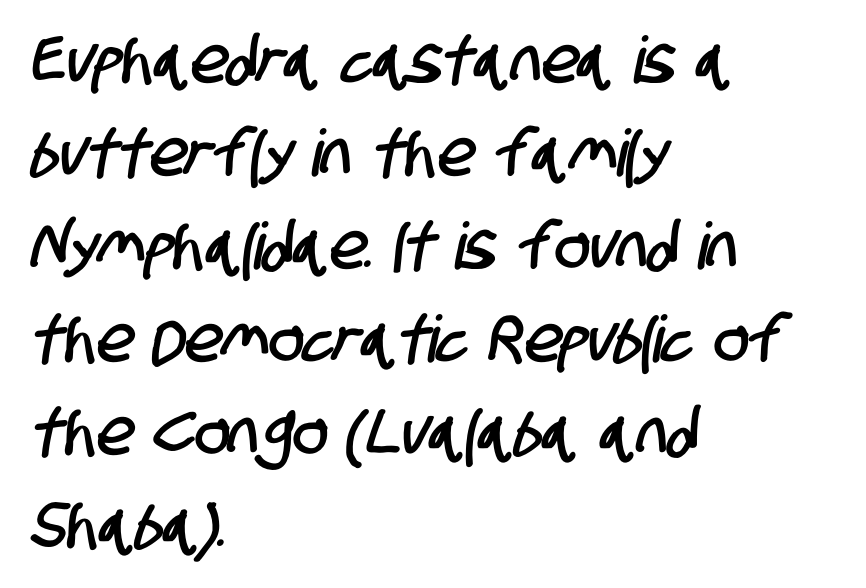
Nobody touched the tracking dial on this one. The passage shown is typed in a proportional face where columns would drift. Every row of glyphs begins at an identical x-position on the left. The gap between lines stays unmarked. Quick note: interline space is typical. Serif or sans? Sans — the stroke terminals are bare.
